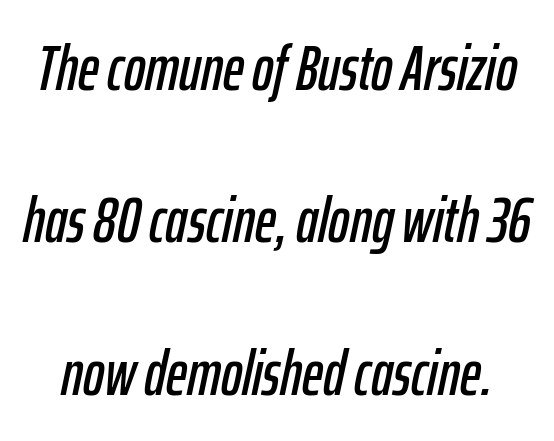
{"italic": "yes", "lean": "right", "slant_degrees": 12, "width": "condensed", "stroke_contrast": "low", "x_height": "medium", "monospaced": "no", "underline": "no", "line_spacing": "loose", "line_spacing_ratio": 2.38, "letter_spacing": "normal", "letter_spacing_em": 0.0, "glyph_px": 64}
